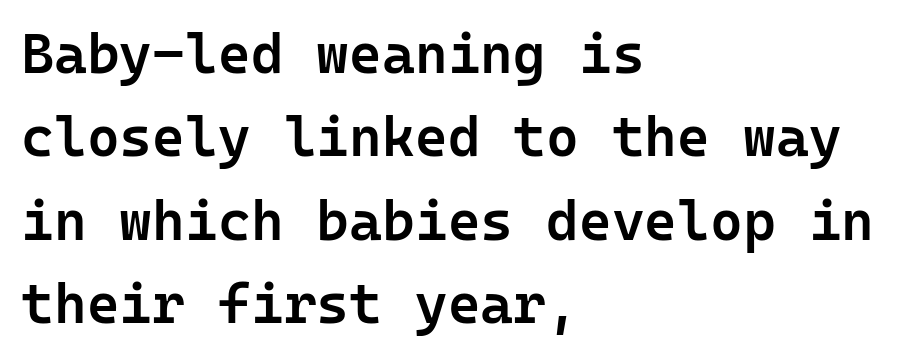
The image shows 56 px semibold sans-serif type, upright; set left-aligned, normal line spacing (1.49x), normal letter spacing, not underlined; low stroke contrast and a medium x-height.
